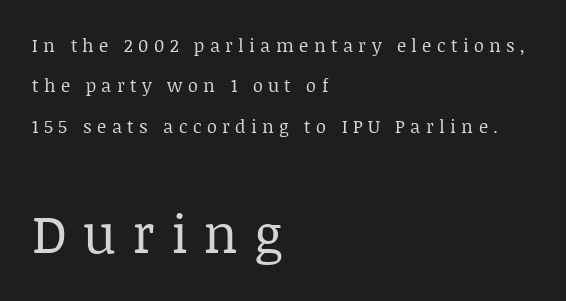
The image shows 53 px regular-weight serif type, upright; set left-aligned, loose line spacing (2.25x), unusually wide letter spacing (+0.3 em), not underlined; the second (bottom) block is 2.94x larger; low stroke contrast and a large x-height.
